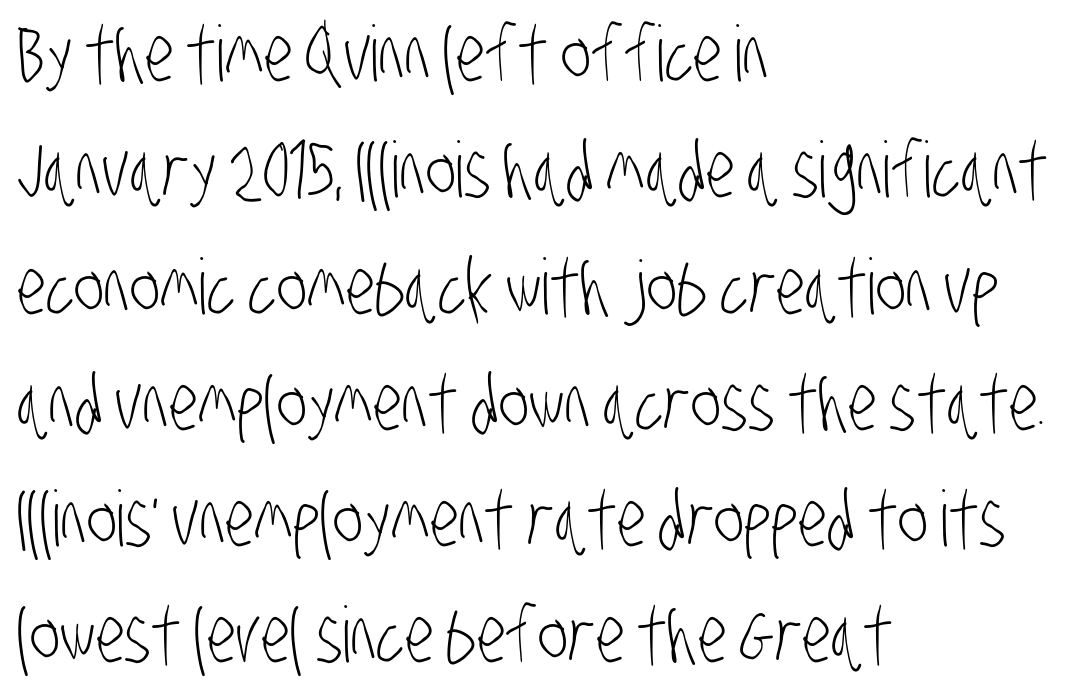
The image shows 77 px light, condensed sans-serif type; set left-aligned, normal line spacing (1.51x), normal letter spacing, not underlined; low stroke contrast and a large x-height.
